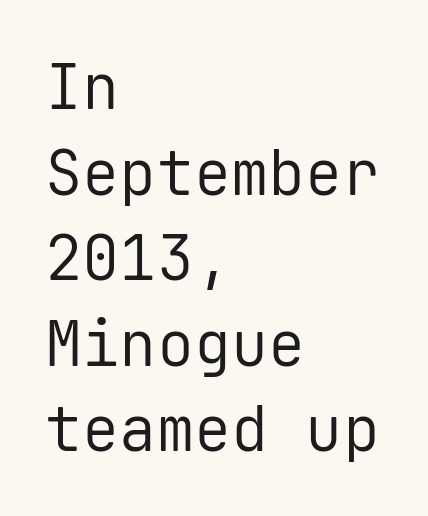
Q: Is the text bold? A: No.
Q: Is the text italic (slanted)? A: No, it is upright.
Q: Is the typeface a serif or a sans-serif typeface? A: Sans-serif.
Q: Is the text underlined? A: No.
Q: How is the paragraph aligned? A: Left-aligned.
Q: Is the spacing between letters normal or unusually wide? A: Normal.
Q: Is the spacing between lines tight, normal or loose? A: Normal.
Q: Width (condensed, normal, or wide)? A: Normal.
Q: Stroke contrast? A: Low.
Q: x-height? A: Medium.
Q: Monospaced? A: Yes.
